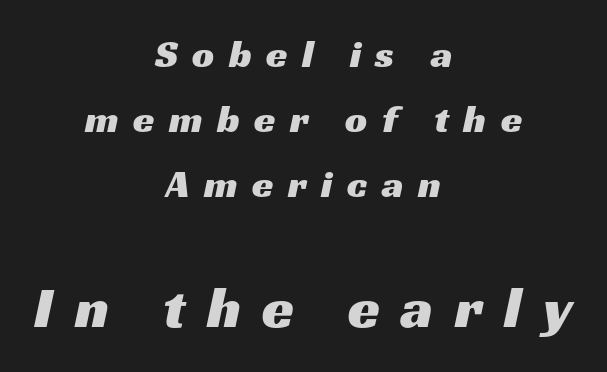
Q: Is the typeface a serif or a sans-serif typeface? A: Sans-serif.
Q: Is the text underlined? A: No.
Q: How is the paragraph aligned? A: Centered.
Q: Is the spacing between letters normal or unusually wide? A: Unusually wide.
Q: Is the spacing between lines tight, normal or loose? A: Normal.
Q: Which block of text is set in a larger size, the first (top) or the second (bottom)? A: The second (bottom) one.
Q: Width (condensed, normal, or wide)? A: Wide.
Q: Stroke contrast? A: Medium.
Q: x-height? A: Medium.
Q: Monospaced? A: No.
